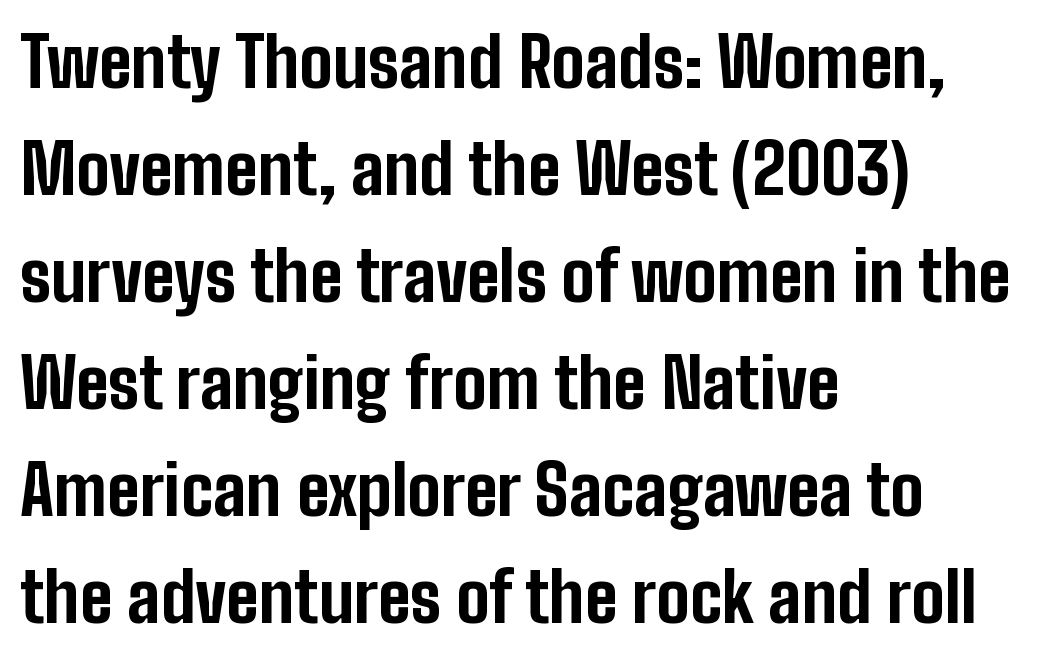
{"serif": "no", "italic": "no", "bold": "yes", "weight": "bold", "width": "condensed", "stroke_contrast": "low", "x_height": "medium", "monospaced": "no", "underline": "no", "align": "left", "line_spacing": "normal", "line_spacing_ratio": 1.55, "letter_spacing": "normal", "letter_spacing_em": 0.0, "glyph_px": 69}
